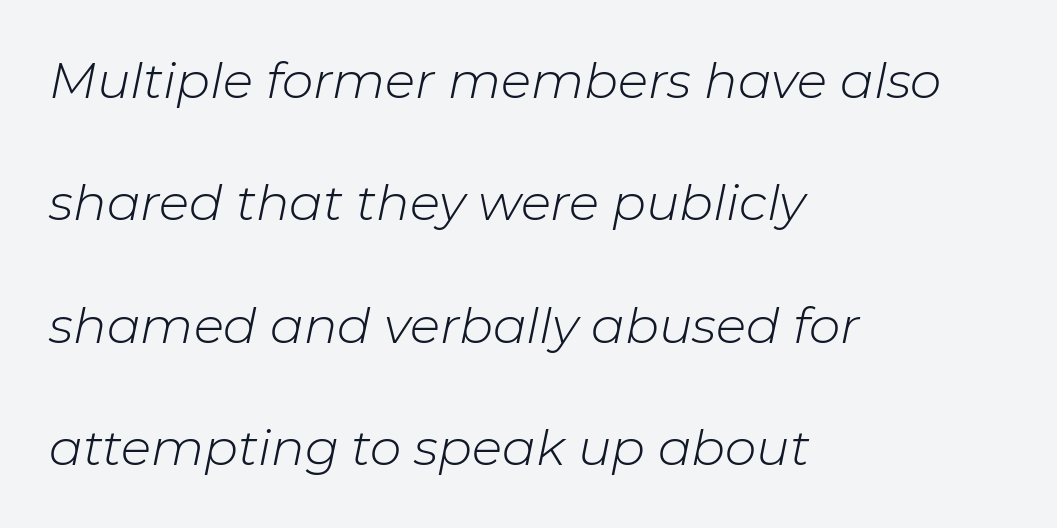
{"italic": "yes", "lean": "right", "slant_degrees": 11, "bold": "no", "weight": "light", "width": "normal", "stroke_contrast": "low", "x_height": "medium", "monospaced": "no", "underline": "no", "align": "left", "line_spacing": "loose", "line_spacing_ratio": 2.45, "letter_spacing": "normal", "letter_spacing_em": 0.0, "glyph_px": 50}
